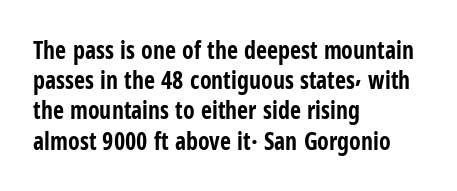
Q: Is the text bold? A: Yes.
Q: Is the text italic (slanted)? A: No, it is upright.
Q: Is the text underlined? A: No.
Q: How is the paragraph aligned? A: Left-aligned.
Q: Is the spacing between letters normal or unusually wide? A: Normal.
Q: Is the spacing between lines tight, normal or loose? A: Normal.
